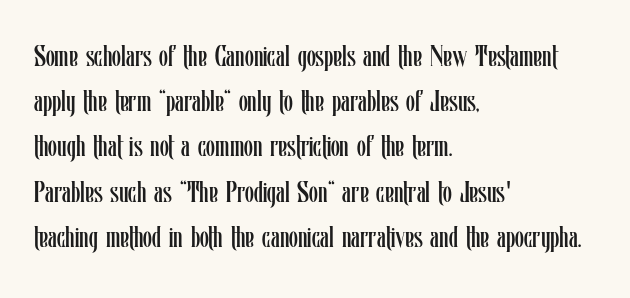
The letterforms sit at book weight or below. Decoration check: the copy has no underline. A classic flush-left, rag-right setting is used for this passage. This rendering leaves character spacing at its baseline value. The rendering uses a moderate line-height, typical for paragraphs. A typesetter would call this proportional, since set widths differ per character.
